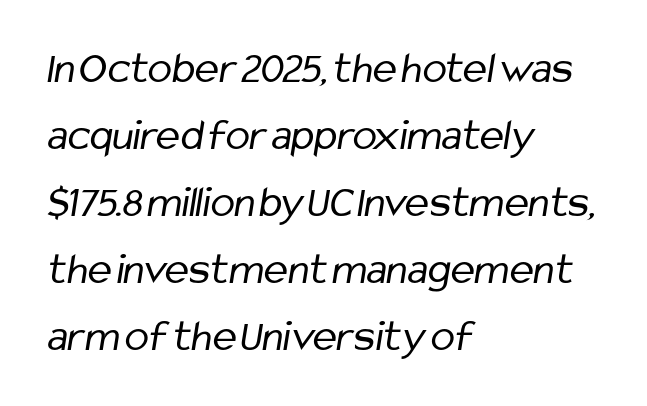
The image shows 45 px regular-weight, condensed sans-serif type; set left-aligned, normal line spacing (1.49x), normal letter spacing, not underlined; low stroke contrast and a medium x-height.
